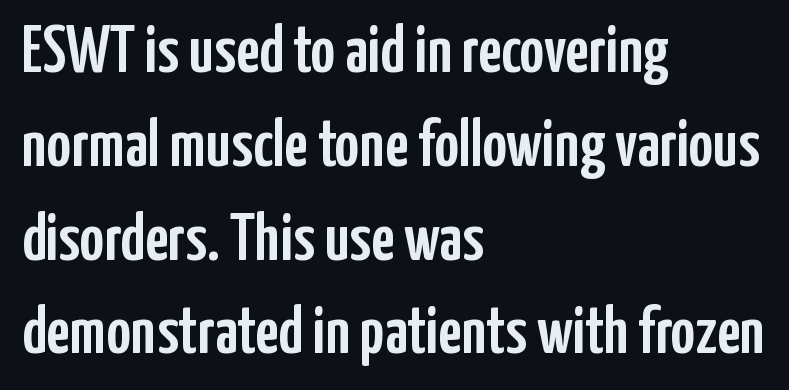
This rendering uses left alignment, leaving the right contour irregular. Bare-footed words on every line. Style check: upright. Font category for this specimen: sans-serif.
